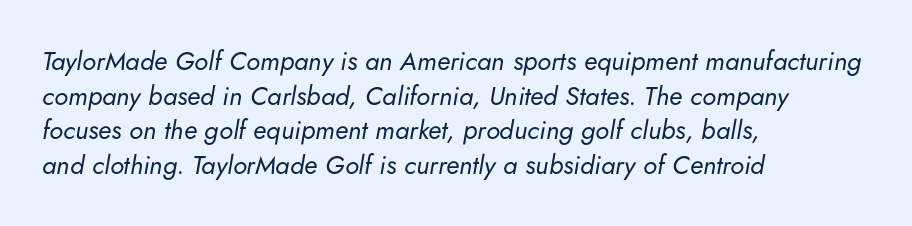
{"italic": "yes", "lean": "right", "slant_degrees": 5, "bold": "no", "underline": "no", "align": "left", "line_spacing": "normal", "line_spacing_ratio": 1.33, "letter_spacing": "normal", "letter_spacing_em": 0.0, "glyph_px": 26}
